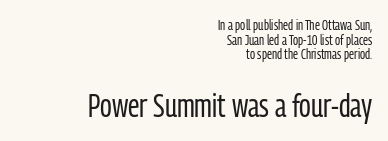
Q: Is the text bold? A: No.
Q: Is the text italic (slanted)? A: No, it is upright.
Q: Is the typeface a serif or a sans-serif typeface? A: Sans-serif.
Q: Is the text underlined? A: No.
Q: How is the paragraph aligned? A: Right-aligned.
Q: Is the spacing between letters normal or unusually wide? A: Normal.
Q: Is the spacing between lines tight, normal or loose? A: Tight.
Q: Which block of text is set in a larger size, the first (top) or the second (bottom)? A: The second (bottom) one.
Q: Width (condensed, normal, or wide)? A: Condensed.
Q: Stroke contrast? A: Low.
Q: x-height? A: Medium.
Q: Monospaced? A: No.
